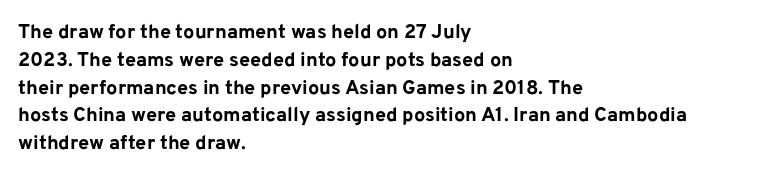
Is there any slant? The stems are plumb. Notice how thick the strokes are: this is what a full bold looks like. The vertical gap from one line to the next is medium. Leftover space on each line is placed entirely after the last word. The zone under the glyphs is completely vacant.
